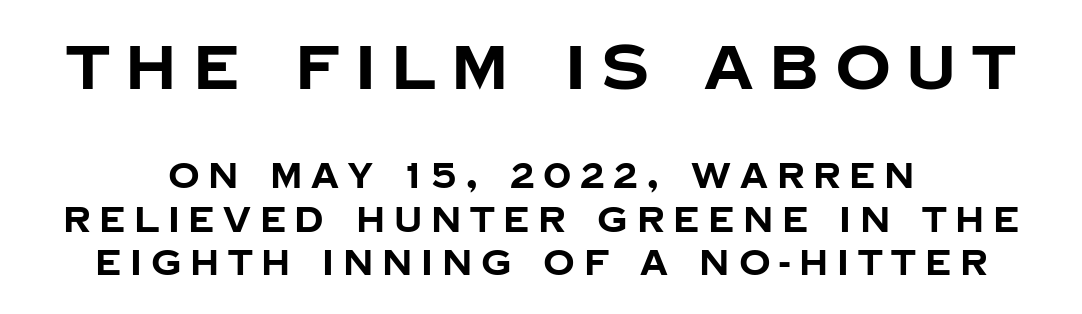
The image shows 62 px bold sans-serif type, upright; set centered, line spacing 1.24x, unusually wide letter spacing (+0.25 em), not underlined; the first (top) block is 1.77x larger; low stroke contrast and a large x-height.
